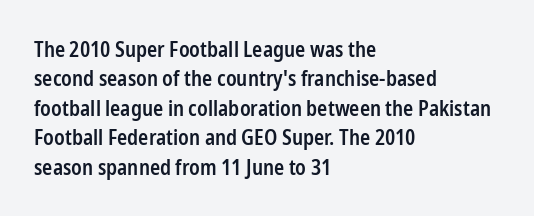
{"italic": "no", "bold": "semi", "underline": "no", "align": "left", "line_spacing": "normal", "line_spacing_ratio": 1.4, "letter_spacing": "normal", "letter_spacing_em": 0.0, "glyph_px": 21}
